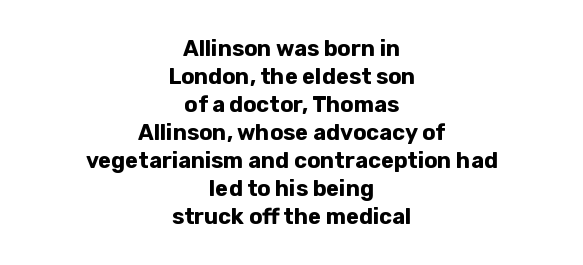
The image shows 22 px bold type, upright; set centered, normal line spacing (1.27x), normal letter spacing, not underlined.
